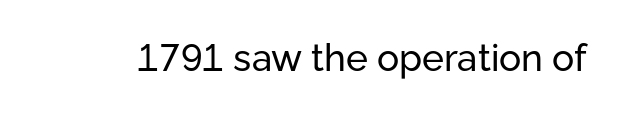
Q: Is the text bold? A: No.
Q: Is the text italic (slanted)? A: No, it is upright.
Q: Is the typeface a serif or a sans-serif typeface? A: Sans-serif.
Q: Is the text underlined? A: No.
Q: Is the spacing between letters normal or unusually wide? A: Normal.
Q: Width (condensed, normal, or wide)? A: Normal.
Q: Stroke contrast? A: Low.
Q: x-height? A: Medium.
Q: Monospaced? A: No.
